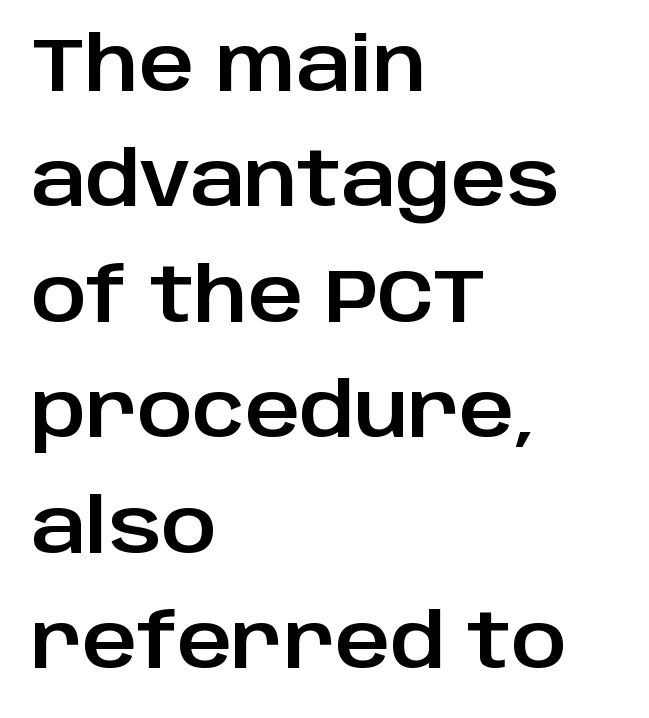
The image shows 75 px sans-serif type, upright; set left-aligned, normal line spacing (1.54x), normal letter spacing, not underlined; low stroke contrast and a large x-height.
